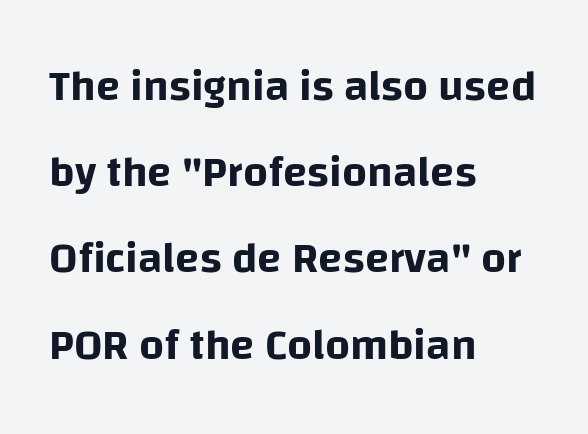
Q: Is the text italic (slanted)? A: No, it is upright.
Q: Is the typeface a serif or a sans-serif typeface? A: Sans-serif.
Q: Is the text underlined? A: No.
Q: How is the paragraph aligned? A: Left-aligned.
Q: Is the spacing between letters normal or unusually wide? A: Normal.
Q: Is the spacing between lines tight, normal or loose? A: Loose.
Q: Width (condensed, normal, or wide)? A: Normal.
Q: Stroke contrast? A: Low.
Q: x-height? A: Large.
Q: Monospaced? A: No.
